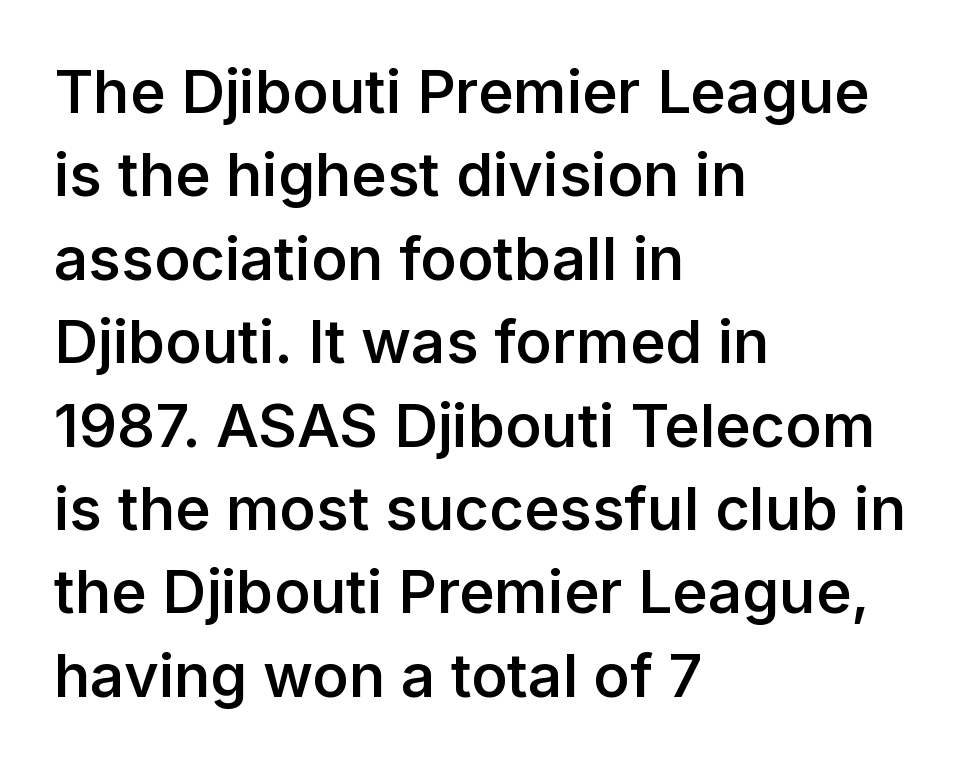
The image shows 60 px semibold sans-serif type, upright; set left-aligned, normal line spacing (1.39x), normal letter spacing, not underlined; low stroke contrast and a medium x-height.
